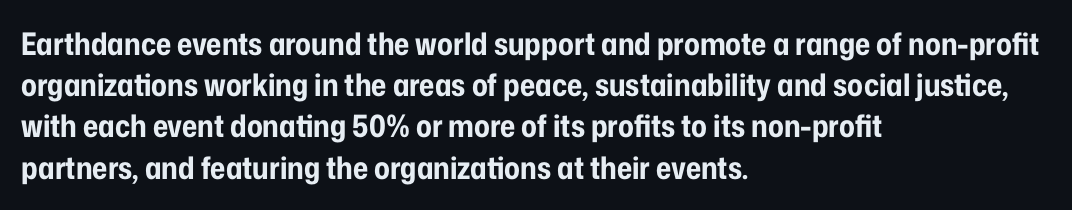
The setting favours the left margin, as ordinary paragraphs usually do. Observe the absence of serifs on each vertical stroke in this sample. You could call the tracking neutral — neither tight nor loose. Honestly, there is no underline to notice here at all.
